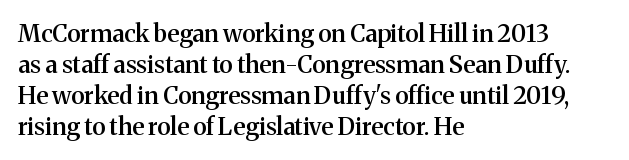
Q: Is the text bold? A: Semi-bold.
Q: Is the text italic (slanted)? A: No, it is upright.
Q: Is the text underlined? A: No.
Q: How is the paragraph aligned? A: Left-aligned.
Q: Is the spacing between letters normal or unusually wide? A: Normal.
Q: Is the spacing between lines tight, normal or loose? A: Normal.
